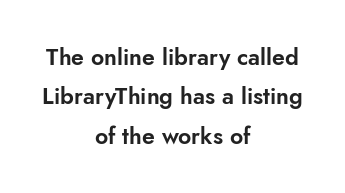
The image shows 23 px text type, upright; set centered, line spacing 1.71x, normal letter spacing, not underlined.
